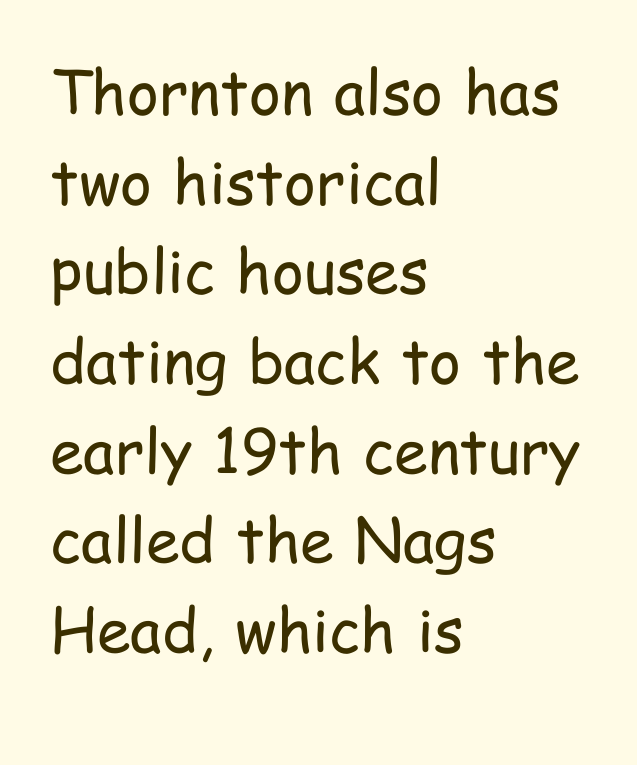
{"serif": "no", "italic": "no", "bold": "no", "weight": "regular", "width": "condensed", "stroke_contrast": "low", "x_height": "medium", "monospaced": "no", "underline": "no", "align": "left", "line_spacing": "normal", "line_spacing_ratio": 1.47, "letter_spacing": "normal", "letter_spacing_em": 0.0, "glyph_px": 61}
